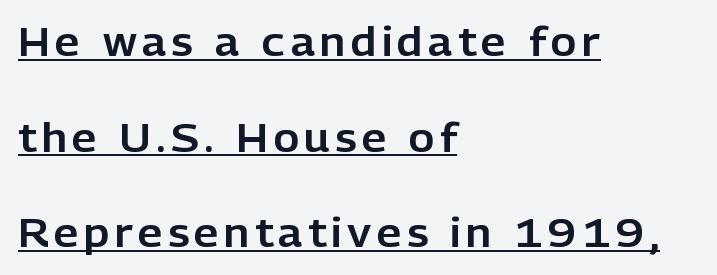
{"serif": "no", "italic": "no", "width": "normal", "stroke_contrast": "low", "x_height": "medium", "monospaced": "no", "underline": "yes", "align": "left", "line_spacing": "loose", "line_spacing_ratio": 2.45, "glyph_px": 39}
